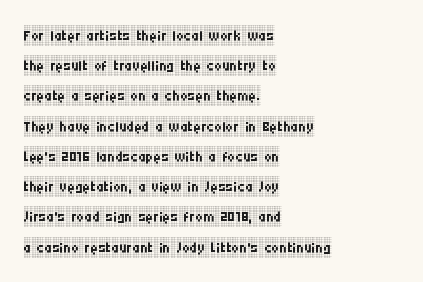
Regarding leading, the lines here are spaced in the standard way. Underline: absent. A classic flush-left, rag-right setting is used for this passage. Every character sits straight up, as roman type does.
